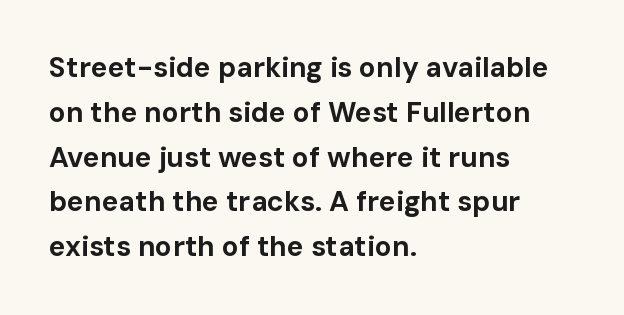
{"serif": "no", "italic": "no", "bold": "yes", "weight": "bold", "width": "normal", "stroke_contrast": "low", "x_height": "medium", "monospaced": "no", "underline": "no", "align": "left", "line_spacing": "normal", "line_spacing_ratio": 1.6, "letter_spacing": "normal", "letter_spacing_em": 0.0, "glyph_px": 28}
